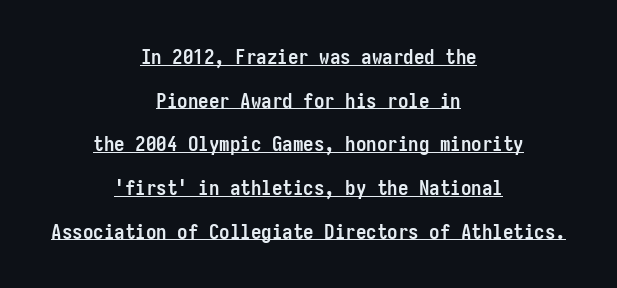
The image shows 21 px bold type, upright; set centered, loose line spacing (2.08x), normal letter spacing, underlined.
